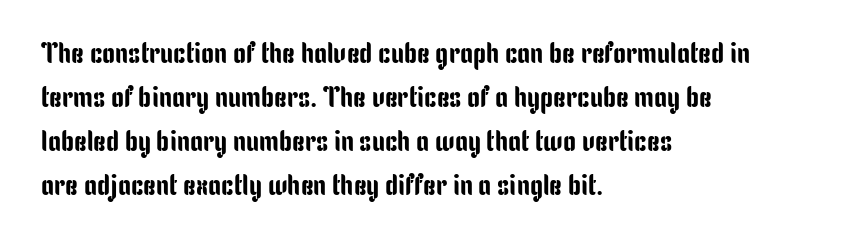
The image shows 29 px condensed sans-serif type, upright; set left-aligned, normal line spacing (1.52x), normal letter spacing, not underlined; low stroke contrast and a medium x-height.
